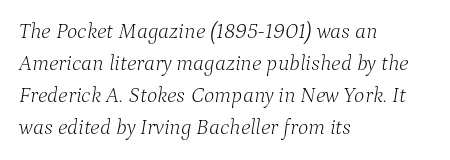
Q: Is the text bold? A: No.
Q: Is the text italic (slanted)? A: Yes, it leans right by about 9 degrees.
Q: Is the text underlined? A: No.
Q: How is the paragraph aligned? A: Left-aligned.
Q: Is the spacing between letters normal or unusually wide? A: Normal.
Q: Is the spacing between lines tight, normal or loose? A: Normal.
